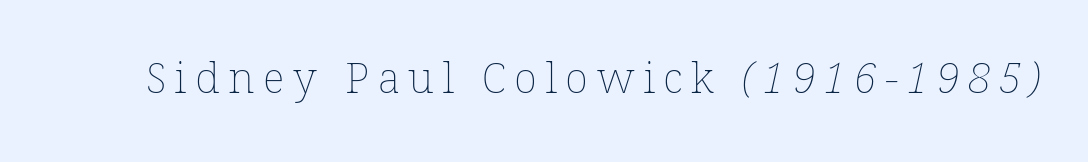
{"bold": "no", "weight": "thin", "width": "normal", "stroke_contrast": "low", "x_height": "medium", "monospaced": "no", "underline": "no", "letter_spacing": "wide", "letter_spacing_em": 0.2, "glyph_px": 43}
